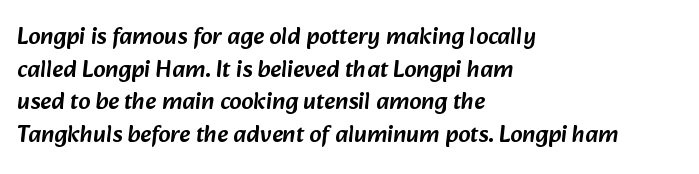
{"underline": "no", "align": "left", "line_spacing": "normal", "line_spacing_ratio": 1.36, "letter_spacing": "normal", "letter_spacing_em": 0.0, "glyph_px": 24}
